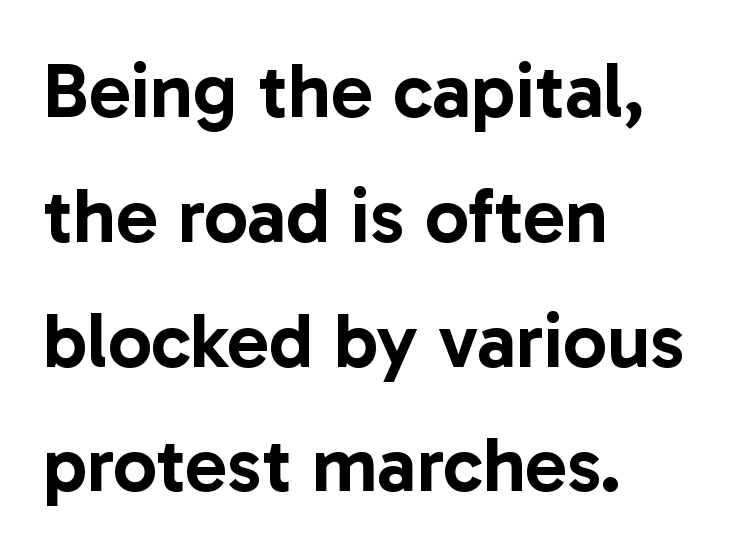
Normally led — the rows are evenly, conventionally spaced. Rendered with straight, roman letterforms. Descenders hang freely into open space. These lines are set flush left with a ragged right edge.
